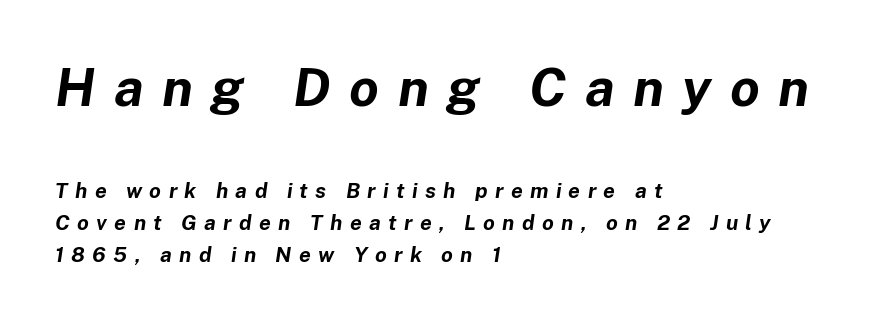
{"italic": "yes", "lean": "right", "slant_degrees": 8, "bold": "yes", "weight": "bold", "width": "normal", "stroke_contrast": "low", "x_height": "medium", "monospaced": "no", "underline": "no", "align": "left", "line_spacing": "normal", "line_spacing_ratio": 1.52, "letter_spacing": "wide", "letter_spacing_em": 0.35, "larger_block": "first", "size_ratio": 2.52, "glyph_px": 53}
